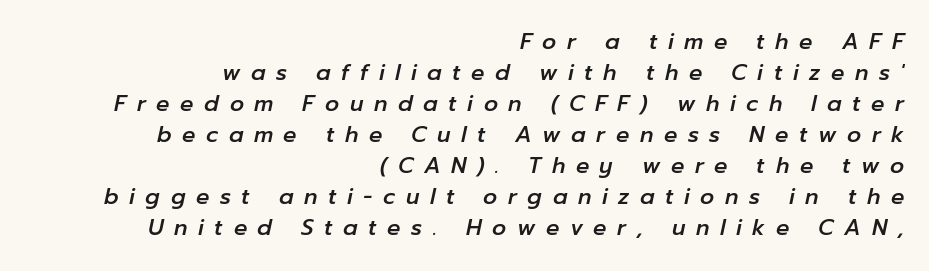
Layout note: lines flush right. Bare-footed words on every line. Designer's note — italics engaged. Students, note that the glyphs here are deliberately spaced far apart.
